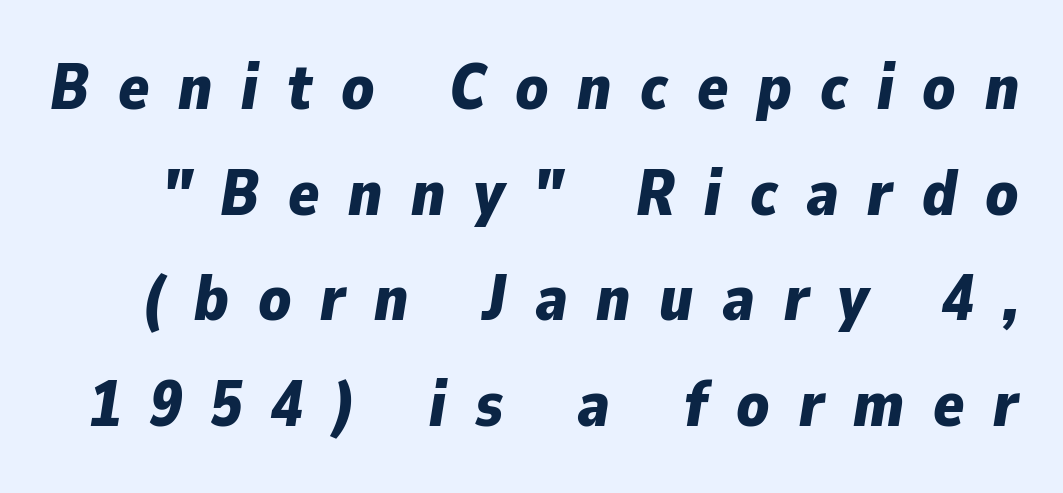
The image shows 64 px bold type, italic (leaning right); set normal line spacing (1.65x), unusually wide letter spacing (+0.45 em), not underlined; low stroke contrast and a medium x-height.
